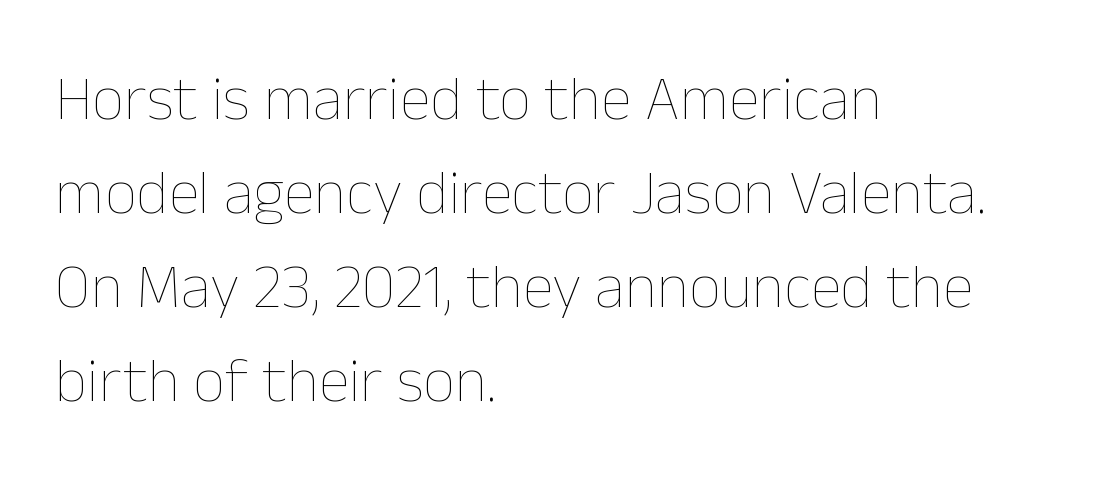
Weight: regular or lighter. Default kerning and tracking; the words read as compact shapes. A classic flush-left, rag-right setting is used for this passage. The face used here is proportionally spaced, like ordinary book or web type. Normally led — the rows are evenly, conventionally spaced. No word sits above an underline.
